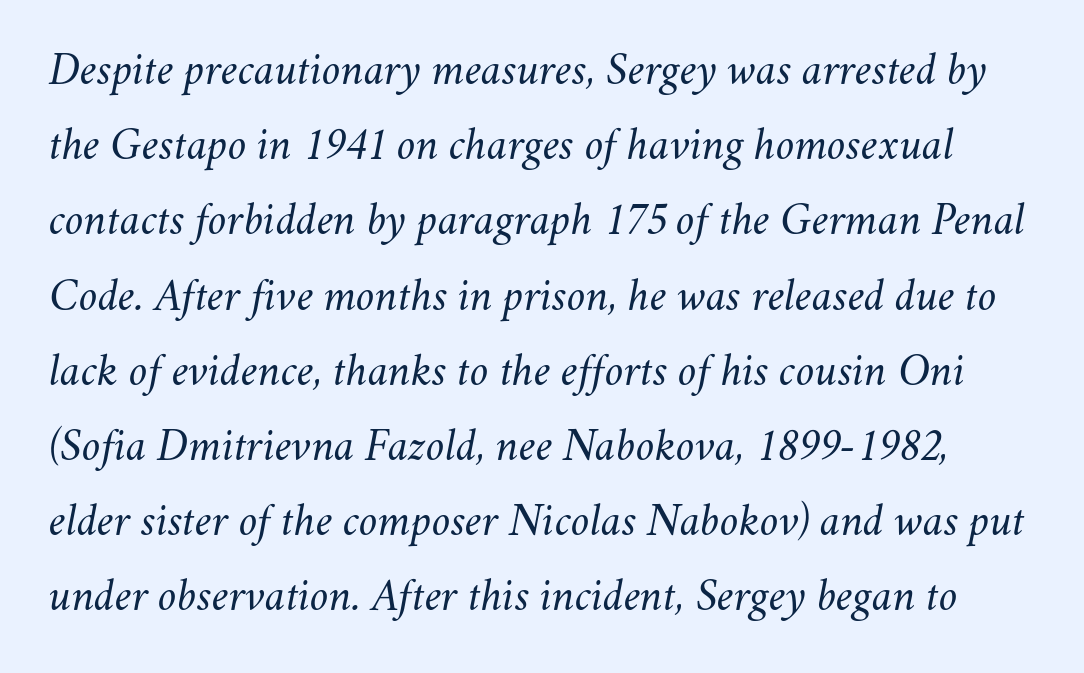
The image shows 47 px light type, italic (leaning right); set normal line spacing (1.6x), normal letter spacing, not underlined; medium stroke contrast and a small x-height.
